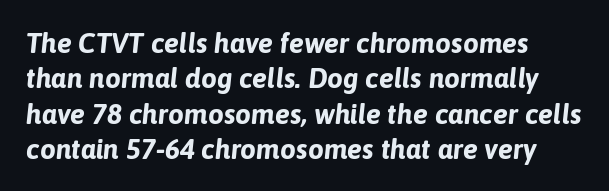
Baseline-to-baseline distance is the conventional proportion of letter height. There's an unmistakable incline to the writing here. Underline: absent. The letterforms sit shoulder to shoulder at normal distance. This sample has the flowing, uneven cadence of proportional lettering. The typesetting leans heavy: a genuine bold.
